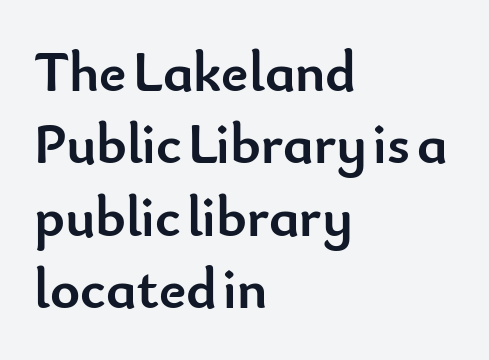
{"serif": "no", "italic": "no", "bold": "yes", "weight": "semibold", "width": "normal", "stroke_contrast": "low", "x_height": "small", "monospaced": "no", "underline": "no", "align": "left", "line_spacing": "normal", "line_spacing_ratio": 1.27, "letter_spacing": "normal", "letter_spacing_em": 0.0, "glyph_px": 57}
